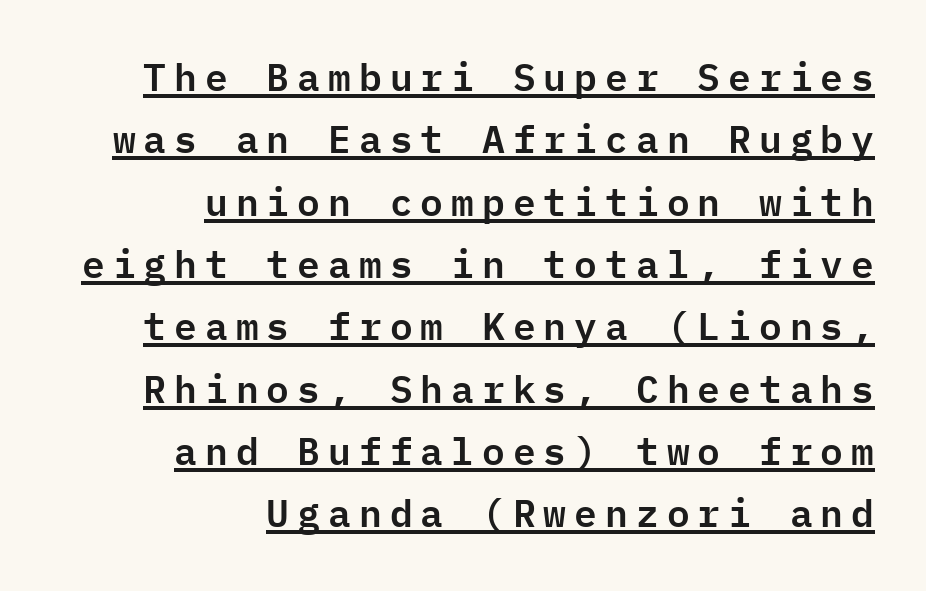
{"serif": "no", "italic": "no", "width": "normal", "stroke_contrast": "low", "x_height": "medium", "monospaced": "yes", "underline": "yes", "align": "right", "line_spacing": "normal", "line_spacing_ratio": 1.64, "letter_spacing": "wide", "letter_spacing_em": 0.21, "glyph_px": 38}
